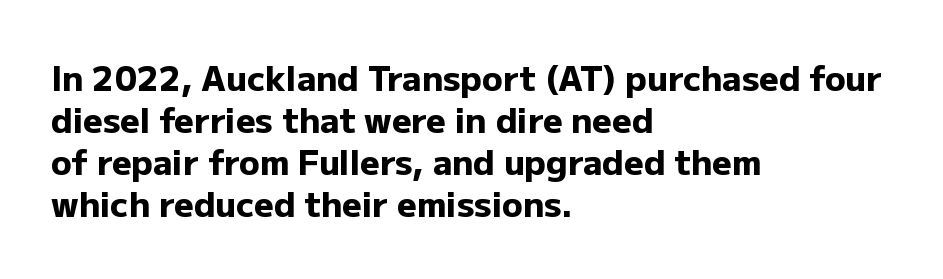
The image shows 34 px heavy sans-serif type, upright; set left-aligned, line spacing 1.24x, normal letter spacing, not underlined; low stroke contrast and a medium x-height.
